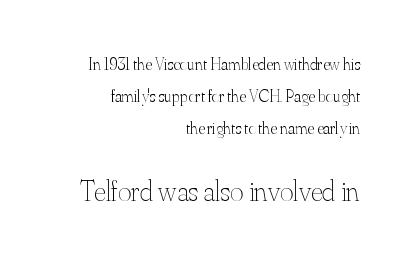
The image shows 29 px thin type, upright; set right-aligned, line spacing 1.88x, normal letter spacing, not underlined; the second (bottom) block is 1.71x larger; medium stroke contrast and a small x-height.
